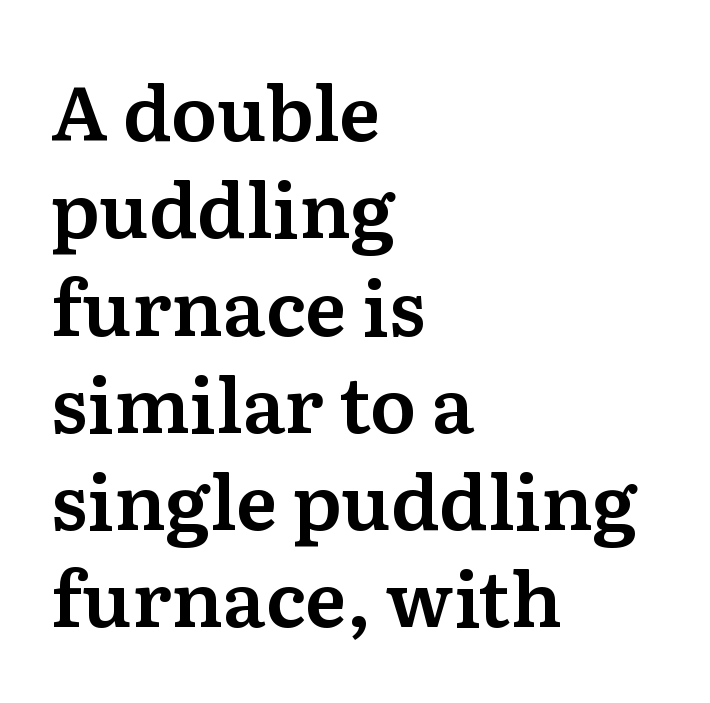
The image shows 76 px serif type, upright; set left-aligned, normal line spacing (1.28x), normal letter spacing, not underlined; medium stroke contrast and a medium x-height.
